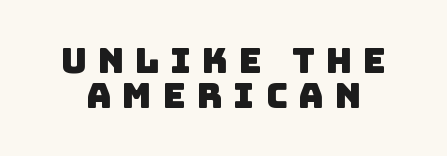
Q: Is the typeface a serif or a sans-serif typeface? A: Sans-serif.
Q: Is the text underlined? A: No.
Q: Is the spacing between letters normal or unusually wide? A: Unusually wide.
Q: Is the spacing between lines tight, normal or loose? A: Tight.
Q: Width (condensed, normal, or wide)? A: Normal.
Q: Stroke contrast? A: Low.
Q: x-height? A: Large.
Q: Monospaced? A: No.
